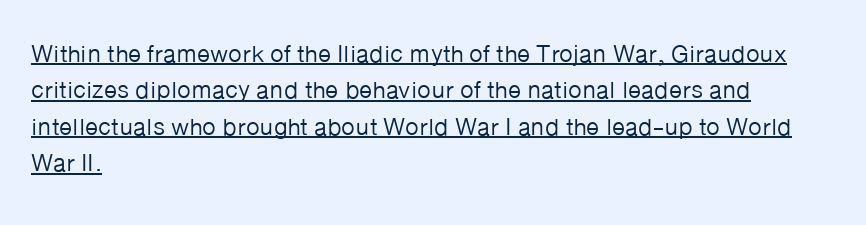
The image shows 24 px text type, upright; set left-aligned, normal line spacing (1.52x), normal letter spacing, underlined.
